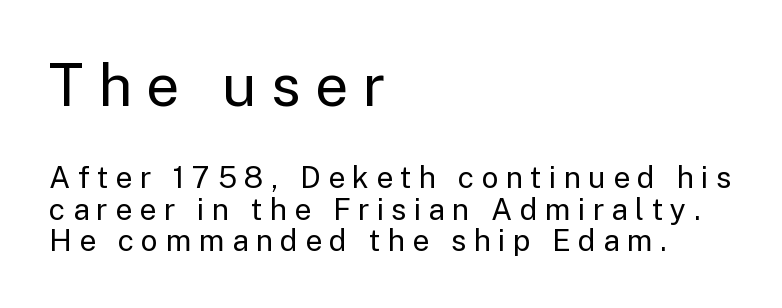
Q: Is the text bold? A: No.
Q: Is the text italic (slanted)? A: No, it is upright.
Q: Is the typeface a serif or a sans-serif typeface? A: Sans-serif.
Q: Is the text underlined? A: No.
Q: How is the paragraph aligned? A: Left-aligned.
Q: Is the spacing between letters normal or unusually wide? A: Unusually wide.
Q: Is the spacing between lines tight, normal or loose? A: Tight.
Q: Which block of text is set in a larger size, the first (top) or the second (bottom)? A: The first (top) one.
Q: Width (condensed, normal, or wide)? A: Normal.
Q: Stroke contrast? A: Low.
Q: x-height? A: Medium.
Q: Monospaced? A: No.
